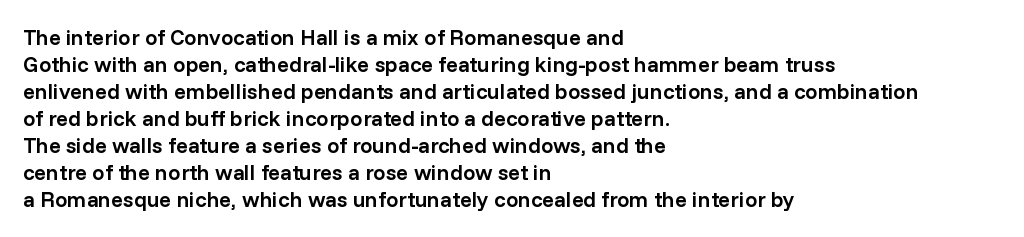
The gap between lines stays unmarked. Casual observation: everything's shoved over to the left. The glyphs have the mass of a demibold cut, below bold. The lettering stays uniformly vertical, giving the passage a roman look. Honestly, the letter spacing is just normal — you wouldn't notice it.
